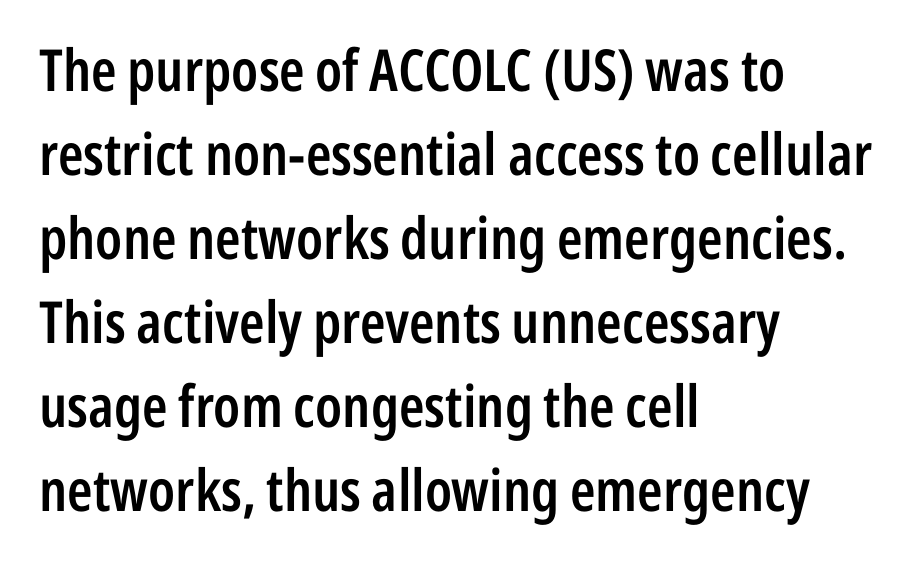
How heavy is the stroke? Medium-heavy — a semibold, shy of bold. Font category for this specimen: sans-serif. Does the copy run flush right? No — it runs flush left. Baseline-to-baseline distance is the conventional proportion of letter height. The rendering keeps characters at their native spacing. Beneath every word, the page is bare.
